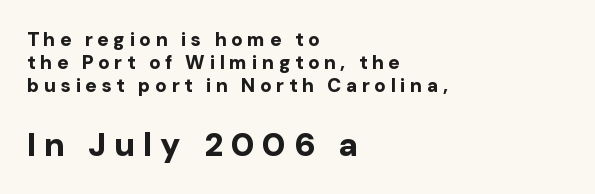
{"serif": "no", "italic": "no", "bold": "yes", "weight": "bold", "width": "normal", "stroke_contrast": "low", "x_height": "medium", "monospaced": "no", "underline": "no", "align": "left", "line_spacing_ratio": 1.22, "letter_spacing": "wide", "letter_spacing_em": 0.24, "larger_block": "second", "size_ratio": 1.74, "glyph_px": 33}
